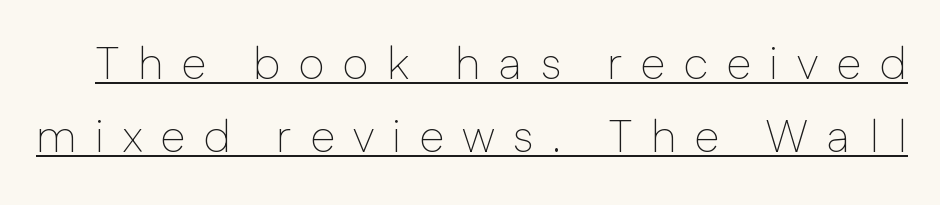
The image shows 46 px thin sans-serif type, upright; set normal line spacing (1.58x), unusually wide letter spacing (+0.39 em), underlined; low stroke contrast and a medium x-height.
